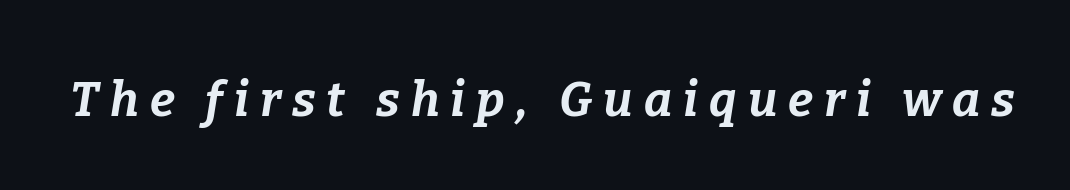
{"italic": "yes", "lean": "right", "slant_degrees": 9, "bold": "yes", "weight": "bold", "width": "normal", "stroke_contrast": "low", "x_height": "medium", "monospaced": "no", "underline": "no", "letter_spacing": "wide", "letter_spacing_em": 0.23, "glyph_px": 48}
